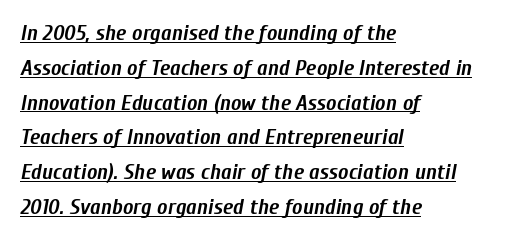
You can see a thin bar hugging the bottom of the glyphs. When letters slant like this, we call the style italic. You could call the tracking neutral — neither tight nor loose. Plenty of ink on the page — the face is bold. The passage is arranged the way most books set body copy — flush left.
